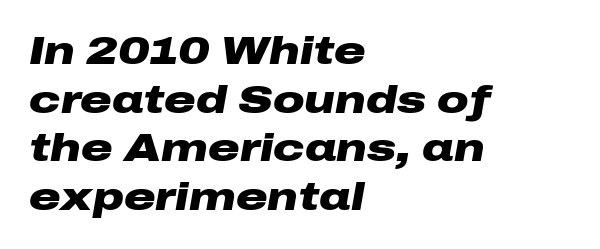
Q: Is the text bold? A: Yes.
Q: Is the text italic (slanted)? A: Yes, it leans right by about 10 degrees.
Q: Is the text underlined? A: No.
Q: How is the paragraph aligned? A: Left-aligned.
Q: Is the spacing between letters normal or unusually wide? A: Normal.
Q: Is the spacing between lines tight, normal or loose? A: Normal.
Q: Width (condensed, normal, or wide)? A: Wide.
Q: Stroke contrast? A: Low.
Q: x-height? A: Medium.
Q: Monospaced? A: No.
